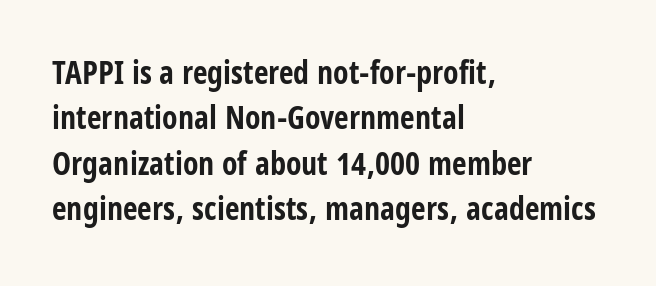
Q: Is the text bold? A: Yes.
Q: Is the text italic (slanted)? A: No, it is upright.
Q: Is the typeface a serif or a sans-serif typeface? A: Sans-serif.
Q: Is the text underlined? A: No.
Q: How is the paragraph aligned? A: Left-aligned.
Q: Is the spacing between letters normal or unusually wide? A: Normal.
Q: Is the spacing between lines tight, normal or loose? A: Normal.
Q: Width (condensed, normal, or wide)? A: Condensed.
Q: Stroke contrast? A: Low.
Q: x-height? A: Large.
Q: Monospaced? A: No.
